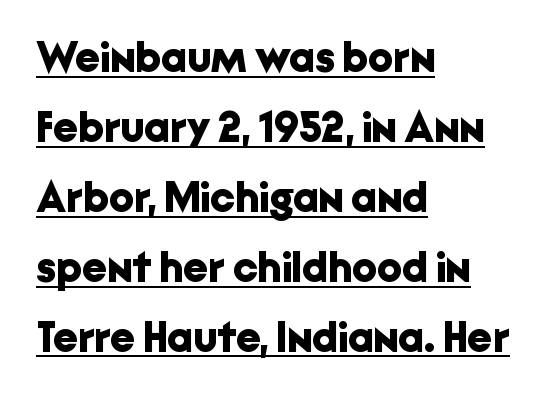
{"serif": "no", "italic": "no", "bold": "yes", "weight": "bold", "width": "normal", "stroke_contrast": "low", "x_height": "medium", "monospaced": "no", "underline": "yes", "align": "left", "line_spacing": "normal", "line_spacing_ratio": 1.59, "letter_spacing": "normal", "letter_spacing_em": 0.0, "glyph_px": 44}
